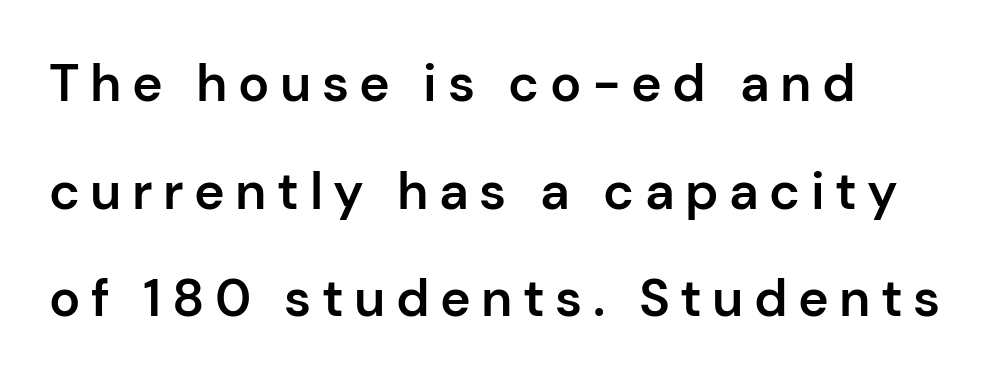
The image shows 52 px semibold sans-serif type, upright; set loose line spacing (2.07x), unusually wide letter spacing (+0.2 em), not underlined; low stroke contrast and a medium x-height.
